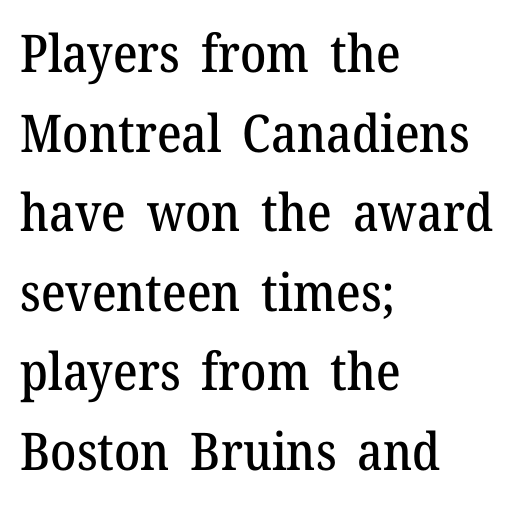
Q: Is the text italic (slanted)? A: No, it is upright.
Q: Is the typeface a serif or a sans-serif typeface? A: Serif.
Q: Is the text underlined? A: No.
Q: How is the paragraph aligned? A: Left-aligned.
Q: Is the spacing between letters normal or unusually wide? A: Normal.
Q: Is the spacing between lines tight, normal or loose? A: Normal.
Q: Width (condensed, normal, or wide)? A: Normal.
Q: Stroke contrast? A: Medium.
Q: x-height? A: Medium.
Q: Monospaced? A: No.
